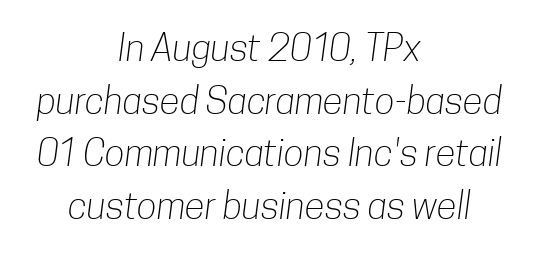
Q: Is the text bold? A: No.
Q: Is the typeface a serif or a sans-serif typeface? A: Sans-serif.
Q: Is the text underlined? A: No.
Q: How is the paragraph aligned? A: Centered.
Q: Is the spacing between letters normal or unusually wide? A: Normal.
Q: Is the spacing between lines tight, normal or loose? A: Normal.
Q: Width (condensed, normal, or wide)? A: Condensed.
Q: Stroke contrast? A: Low.
Q: x-height? A: Medium.
Q: Monospaced? A: No.
